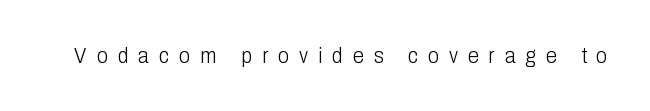
Q: Is the text bold? A: No.
Q: Is the text italic (slanted)? A: No, it is upright.
Q: Is the text underlined? A: No.
Q: Is the spacing between letters normal or unusually wide? A: Unusually wide.
